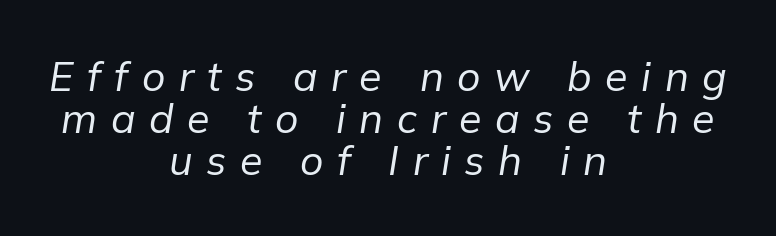
{"italic": "yes", "lean": "right", "slant_degrees": 9, "bold": "no", "weight": "regular", "width": "normal", "stroke_contrast": "low", "x_height": "medium", "monospaced": "no", "underline": "no", "align": "center", "line_spacing": "tight", "line_spacing_ratio": 1.03, "letter_spacing": "wide", "letter_spacing_em": 0.33, "glyph_px": 41}
